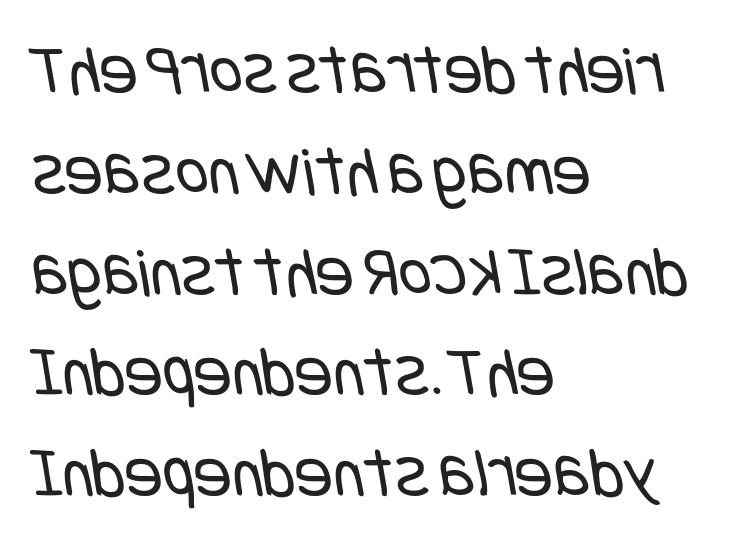
{"serif": "no", "bold": "no", "weight": "regular", "width": "condensed", "stroke_contrast": "low", "x_height": "large", "underline": "no", "align": "left", "line_spacing": "normal", "line_spacing_ratio": 1.42, "letter_spacing": "normal", "letter_spacing_em": 0.0, "glyph_px": 71}
